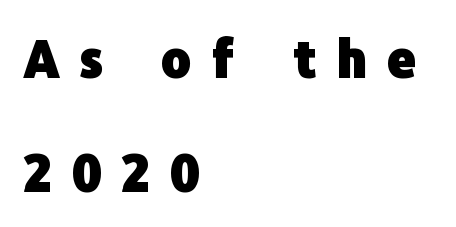
Every letter is thick-stroked: bold, no question. Each letter's strokes conclude bluntly, with no projecting serifs. The letters stand upright; this is a roman face. The designer dialed line spacing up above the default.
